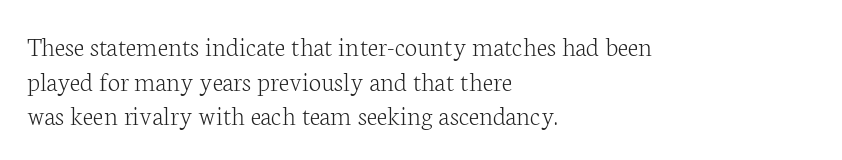
Q: Is the text bold? A: No.
Q: Is the text italic (slanted)? A: No, it is upright.
Q: Is the typeface a serif or a sans-serif typeface? A: Serif.
Q: Is the text underlined? A: No.
Q: How is the paragraph aligned? A: Left-aligned.
Q: Is the spacing between letters normal or unusually wide? A: Normal.
Q: Width (condensed, normal, or wide)? A: Normal.
Q: Stroke contrast? A: Low.
Q: x-height? A: Medium.
Q: Monospaced? A: No.
